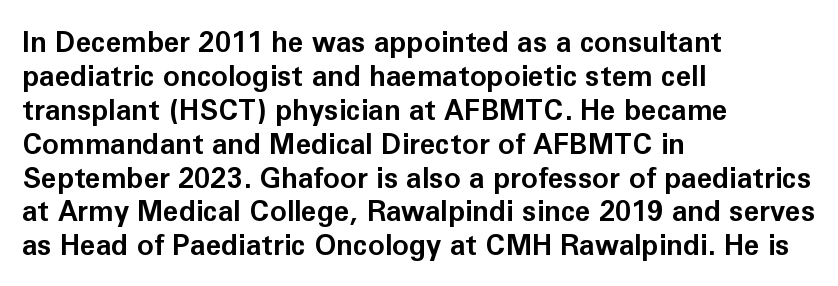
The image shows 28 px bold sans-serif type, upright; set left-aligned, line spacing 1.21x, normal letter spacing, not underlined; low stroke contrast and a medium x-height.
